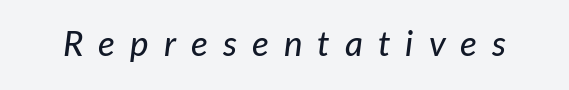
Q: Is the text italic (slanted)? A: Yes, it leans right by about 7 degrees.
Q: Is the text underlined? A: No.
Q: Is the spacing between letters normal or unusually wide? A: Unusually wide.
Q: Width (condensed, normal, or wide)? A: Normal.
Q: Stroke contrast? A: Low.
Q: x-height? A: Medium.
Q: Monospaced? A: No.
